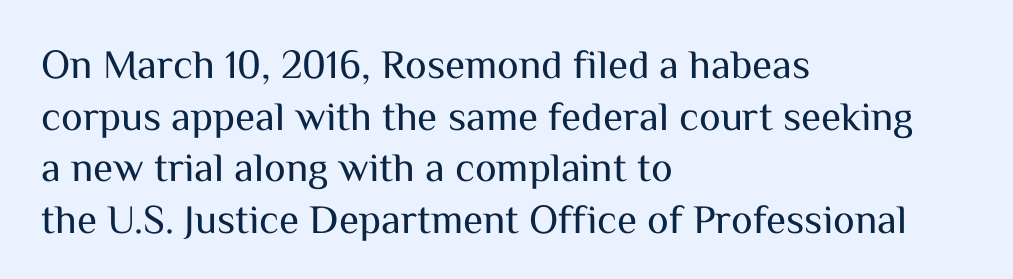
{"serif": "no", "italic": "no", "bold": "no", "weight": "regular", "width": "normal", "stroke_contrast": "medium", "x_height": "medium", "monospaced": "no", "underline": "no", "align": "left", "line_spacing": "normal", "line_spacing_ratio": 1.26, "letter_spacing": "normal", "letter_spacing_em": 0.0, "glyph_px": 41}
